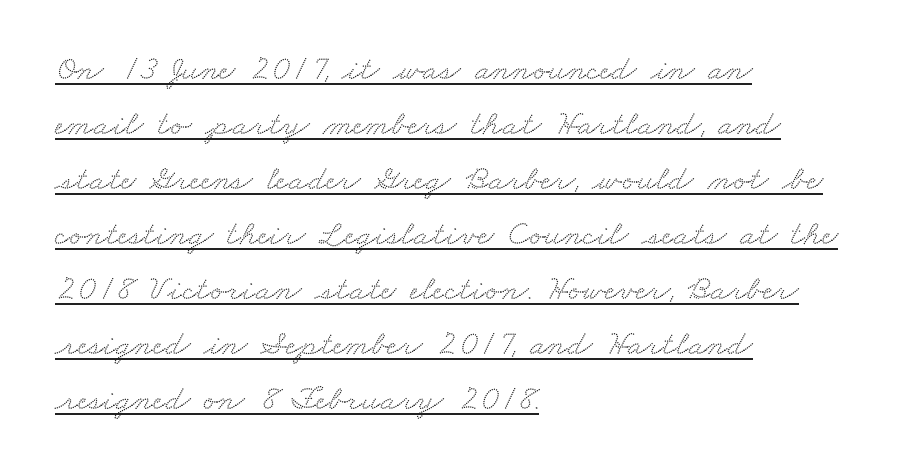
The image shows 35 px wide serif type; set left-aligned, normal line spacing (1.57x), normal letter spacing, underlined; medium stroke contrast and a small x-height.
